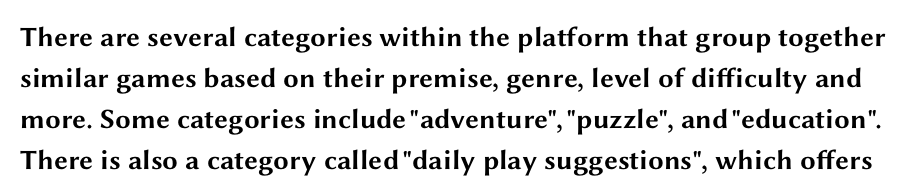
The image shows 28 px bold, wide sans-serif type, upright; set normal line spacing (1.46x), normal letter spacing, not underlined; medium stroke contrast and a medium x-height.
